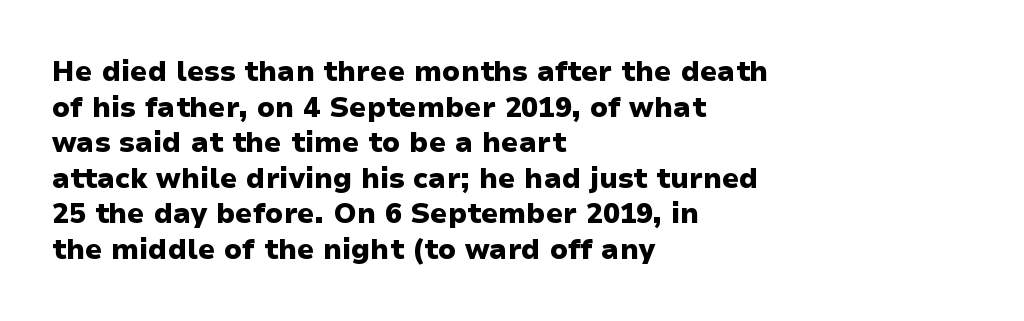
The characters look thick and weighty, a clear bold. Unlike a traditional serif, this face leaves its strokes unadorned. The font's upright variant was chosen for this text. The face used here is proportionally spaced, like ordinary book or web type. Glyph-to-glyph distance matches everyday printed text.
